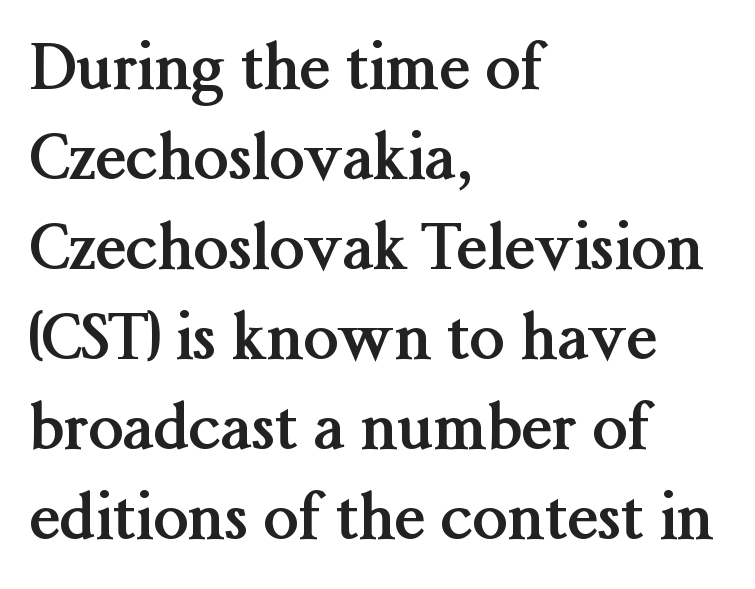
A typesetter would call this leading conventional body-copy spacing. Characters follow at the spacing the type designer built in. Think of a printed novel: that variable character pitch is what you see here. Notice how thick the strokes are: this is what a full bold looks like. Serifs: yes, visible at the terminals of the letterforms. Every stem runs plumb, perpendicular to the baseline.
